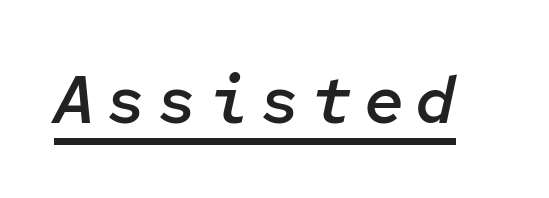
Would a proofreader flag this as italicized? Yes. Each glyph is drawn with semibold strokes, heavier than normal yet not fully bold. This sample has the even, mechanical cadence of fixed-width lettering. This rendering features underlined lettering.
